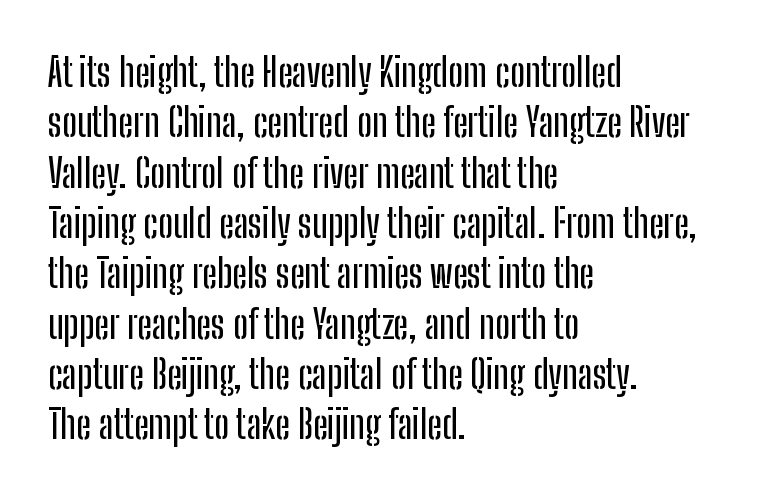
{"serif": "no", "italic": "no", "width": "condensed", "stroke_contrast": "low", "x_height": "medium", "monospaced": "no", "underline": "no", "align": "left", "line_spacing": "normal", "line_spacing_ratio": 1.29, "letter_spacing": "normal", "letter_spacing_em": 0.0, "glyph_px": 39}
